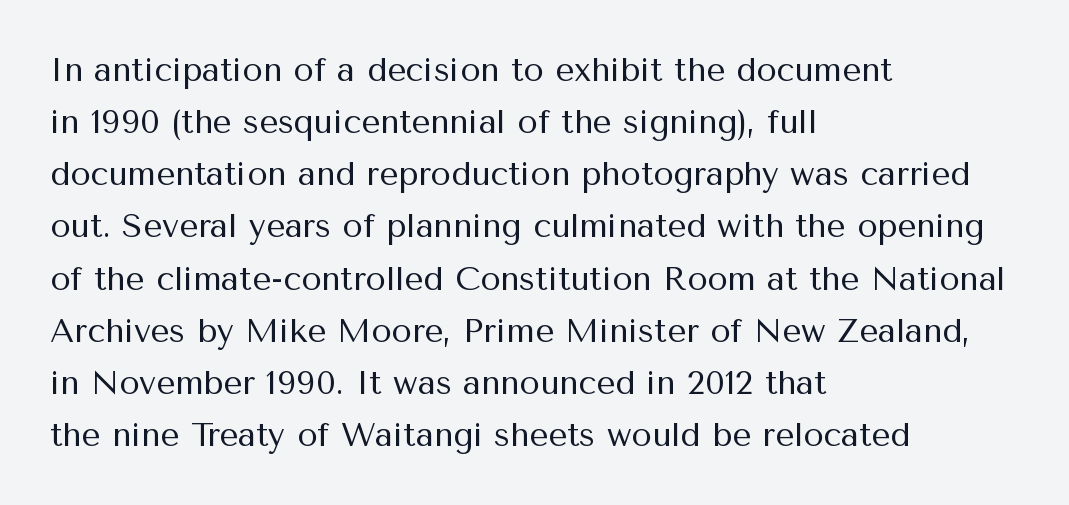
The image shows 33 px regular-weight sans-serif type, upright; set left-aligned, normal line spacing (1.58x), normal letter spacing, not underlined; medium stroke contrast and a medium x-height.
